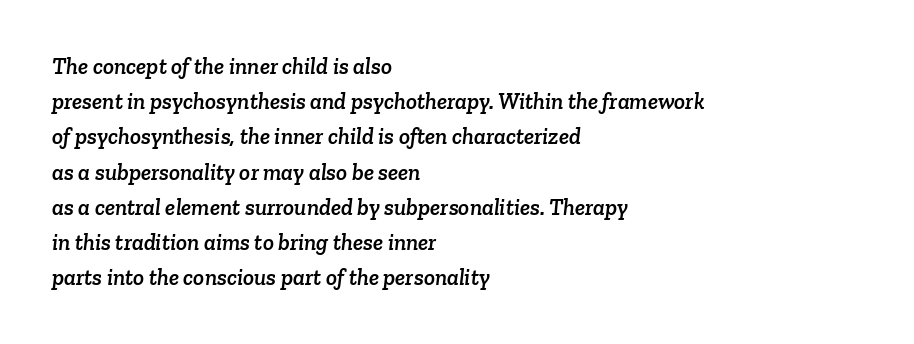
Q: Is the text underlined? A: No.
Q: How is the paragraph aligned? A: Left-aligned.
Q: Is the spacing between letters normal or unusually wide? A: Normal.
Q: Is the spacing between lines tight, normal or loose? A: Normal.
